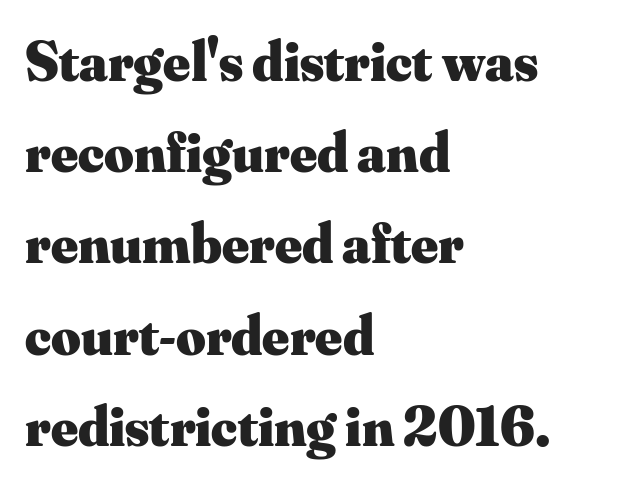
Q: Is the text bold? A: Yes.
Q: Is the text italic (slanted)? A: No, it is upright.
Q: Is the typeface a serif or a sans-serif typeface? A: Serif.
Q: Is the text underlined? A: No.
Q: How is the paragraph aligned? A: Left-aligned.
Q: Is the spacing between letters normal or unusually wide? A: Normal.
Q: Is the spacing between lines tight, normal or loose? A: Normal.
Q: Width (condensed, normal, or wide)? A: Normal.
Q: Stroke contrast? A: Medium.
Q: x-height? A: Small.
Q: Monospaced? A: No.
